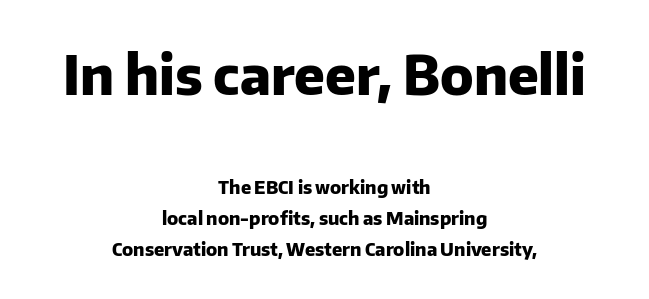
Q: Is the text bold? A: Yes.
Q: Is the text italic (slanted)? A: No, it is upright.
Q: Is the typeface a serif or a sans-serif typeface? A: Sans-serif.
Q: Is the text underlined? A: No.
Q: How is the paragraph aligned? A: Centered.
Q: Is the spacing between letters normal or unusually wide? A: Normal.
Q: Which block of text is set in a larger size, the first (top) or the second (bottom)? A: The first (top) one.
Q: Width (condensed, normal, or wide)? A: Normal.
Q: Stroke contrast? A: Low.
Q: x-height? A: Medium.
Q: Monospaced? A: No.
